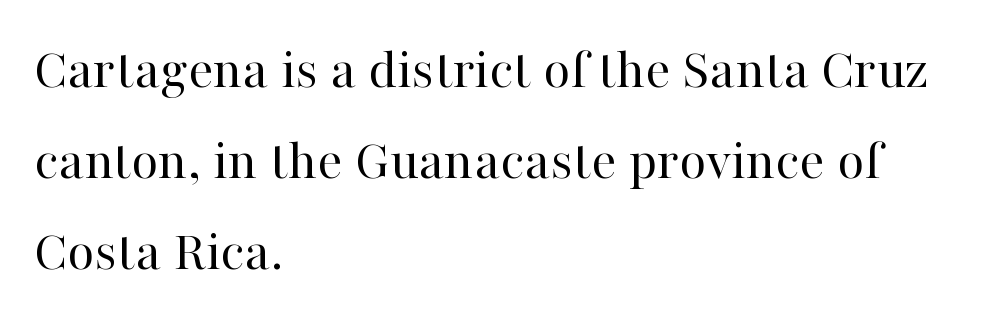
{"serif": "yes", "italic": "no", "bold": "no", "weight": "regular", "width": "normal", "stroke_contrast": "high", "x_height": "medium", "monospaced": "no", "underline": "no", "align": "left", "line_spacing": "normal", "line_spacing_ratio": 1.54, "letter_spacing": "normal", "letter_spacing_em": 0.0, "glyph_px": 59}
